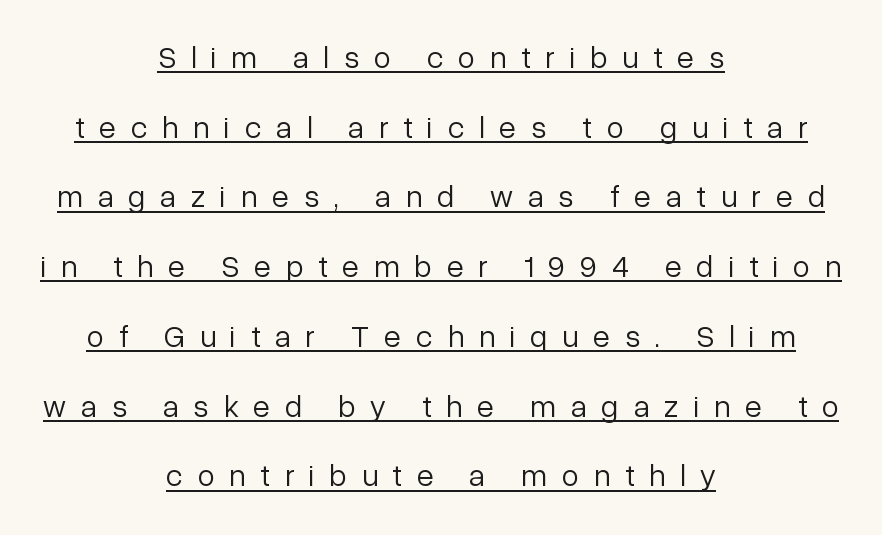
{"serif": "no", "italic": "no", "bold": "no", "weight": "light", "width": "normal", "stroke_contrast": "low", "x_height": "medium", "monospaced": "no", "underline": "yes", "align": "center", "line_spacing": "loose", "line_spacing_ratio": 2.25, "letter_spacing": "wide", "letter_spacing_em": 0.48, "glyph_px": 31}
